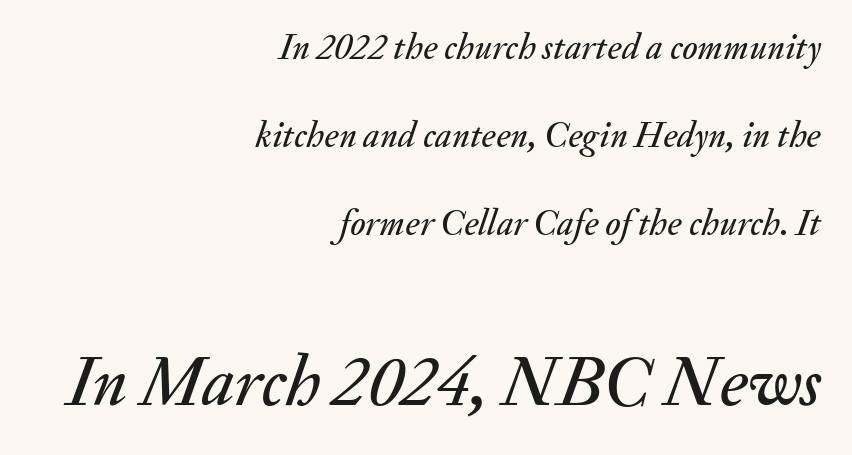
The image shows 71 px text type, italic (leaning right); set right-aligned, loose line spacing (2.44x), normal letter spacing, not underlined; the second (bottom) block is 1.97x larger; medium stroke contrast and a small x-height.
